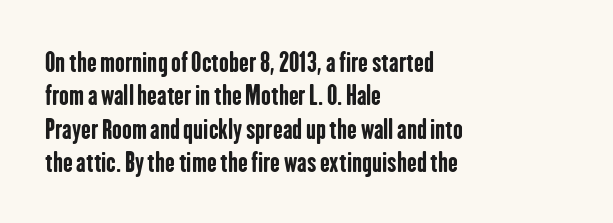
In terms of posture, this sample is upright. Look at the stroke-to-counter ratio: heavy, a bold. Notice how descenders clear the ascenders below comfortably — that's standard leading. The zone under the glyphs is completely vacant. The rendering keeps characters at their native spacing.
